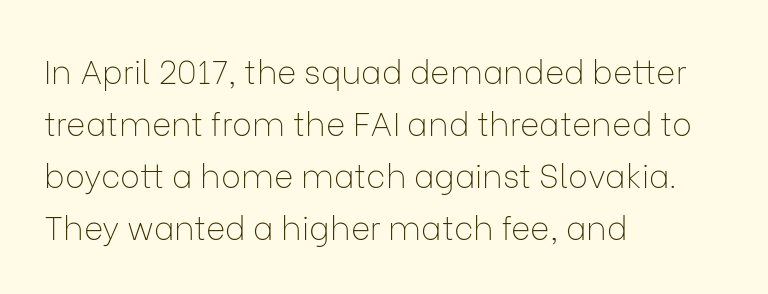
The image shows 33 px thin sans-serif type, upright; set left-aligned, normal line spacing (1.58x), normal letter spacing, not underlined; low stroke contrast and a medium x-height.
